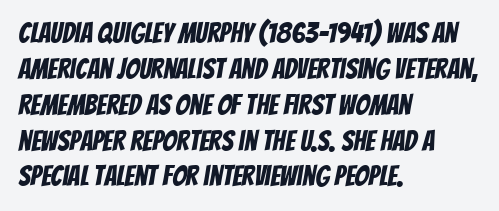
The space directly below the letters is spotless. Interline gaps are of average width in this sample. The lines in this sample share a left origin and differ only in where they stop. The glyphs in this specimen are sans serif. Do the characters align in a grid? No, the font is proportional.
